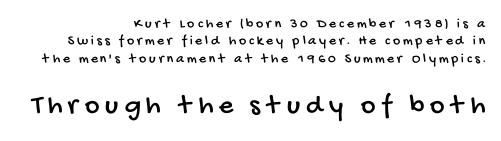
Q: Is the typeface a serif or a sans-serif typeface? A: Sans-serif.
Q: Is the text underlined? A: No.
Q: How is the paragraph aligned? A: Right-aligned.
Q: Is the spacing between letters normal or unusually wide? A: Unusually wide.
Q: Which block of text is set in a larger size, the first (top) or the second (bottom)? A: The second (bottom) one.
Q: Width (condensed, normal, or wide)? A: Condensed.
Q: Stroke contrast? A: Low.
Q: x-height? A: Large.
Q: Monospaced? A: No.
